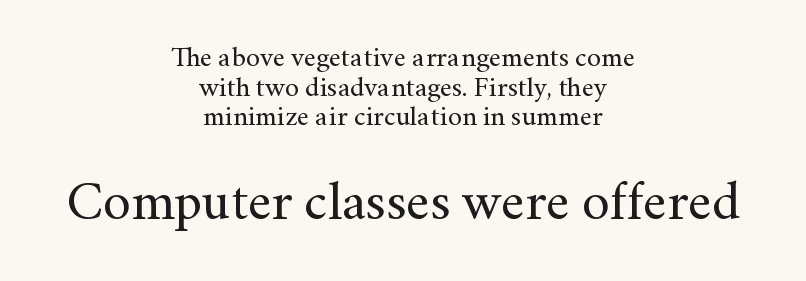
The foot of each line stays bare and open. The strokes carry an ordinary text weight at most. You can tell from the footed stems that serif type was used. The block of text is dense from top to bottom, with scant space between rows. Leftover space on each line is divided equally before and after the words. How are the letters spaced? Ordinarily, with no added tracking.
